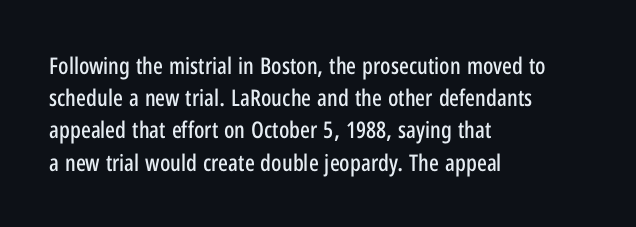
Does the leading feel generous? No, just average. The paragraph shown leans on its left margin. The string is rendered with underlining switched off. Here the glyphs are tracked normally, forming tight word shapes. The font's upright variant was chosen for this text.
